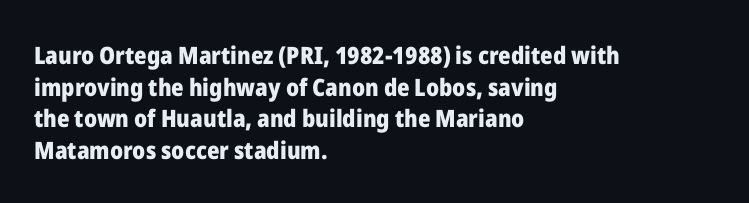
The image shows 24 px bold type, upright; set left-aligned, normal line spacing (1.32x), normal letter spacing, not underlined.
